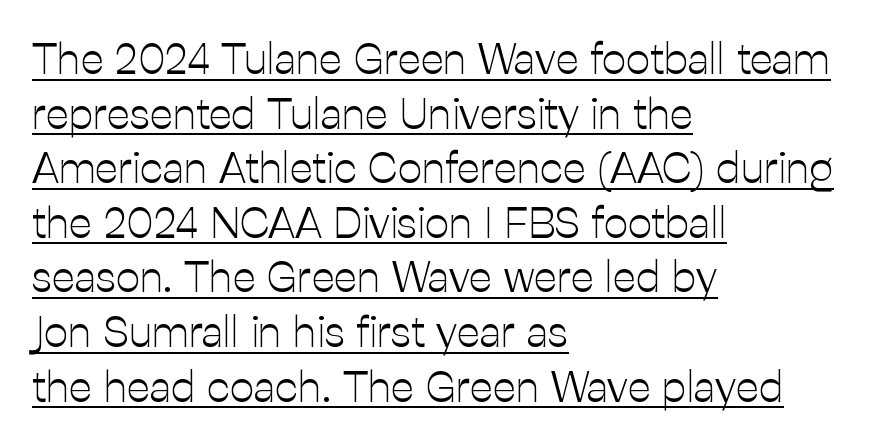
Q: Is the text bold? A: No.
Q: Is the text italic (slanted)? A: No, it is upright.
Q: Is the typeface a serif or a sans-serif typeface? A: Sans-serif.
Q: Is the text underlined? A: Yes.
Q: How is the paragraph aligned? A: Left-aligned.
Q: Is the spacing between letters normal or unusually wide? A: Normal.
Q: Is the spacing between lines tight, normal or loose? A: Normal.
Q: Width (condensed, normal, or wide)? A: Normal.
Q: Stroke contrast? A: Low.
Q: x-height? A: Medium.
Q: Monospaced? A: No.
